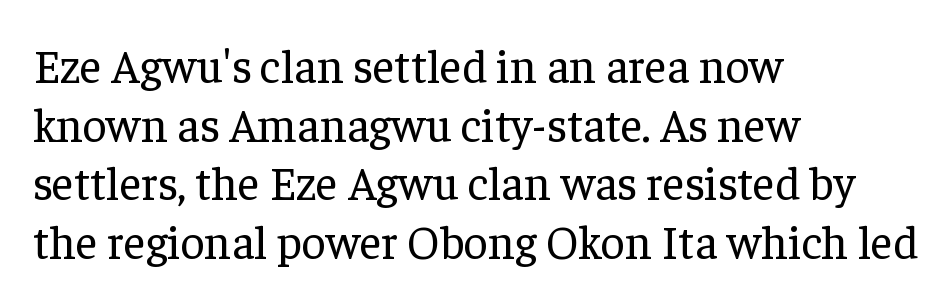
The image shows 47 px regular-weight serif type, upright; set left-aligned, normal line spacing (1.25x), normal letter spacing, not underlined; low stroke contrast and a medium x-height.
